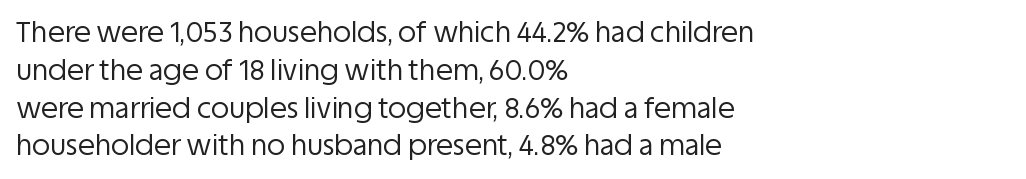
{"serif": "no", "italic": "no", "bold": "no", "weight": "regular", "width": "normal", "stroke_contrast": "low", "x_height": "large", "monospaced": "no", "underline": "no", "align": "left", "line_spacing": "normal", "line_spacing_ratio": 1.35, "letter_spacing": "normal", "letter_spacing_em": 0.0, "glyph_px": 28}
